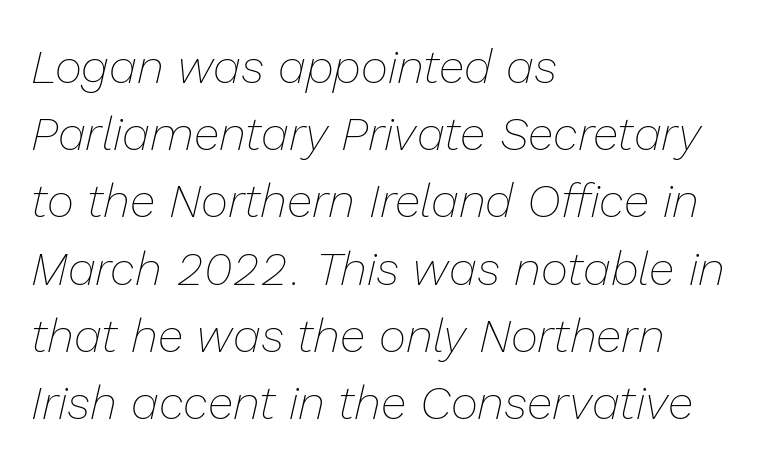
The image shows 47 px thin type, italic (leaning right); set left-aligned, normal line spacing (1.43x), normal letter spacing, not underlined; low stroke contrast and a medium x-height.
